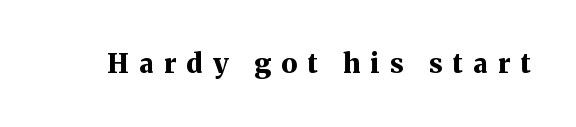
{"italic": "no", "bold": "yes", "underline": "no", "letter_spacing": "wide", "letter_spacing_em": 0.38, "glyph_px": 27}
